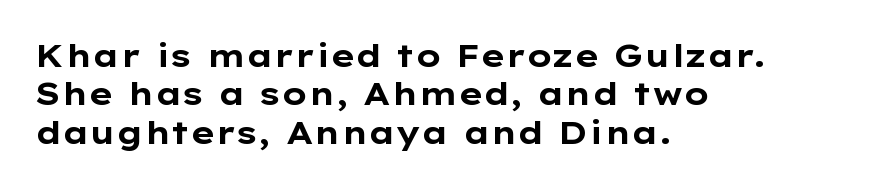
Typesetter's note: full bold, strokes at maximum text heaviness. The designer went with a sans here, leaving each stem footless. A typesetter would mark this as roman, not italic. The face used here is proportionally spaced, like ordinary book or web type. Here the glyphs are tracked normally, forming tight word shapes. The baseline area is clear.
